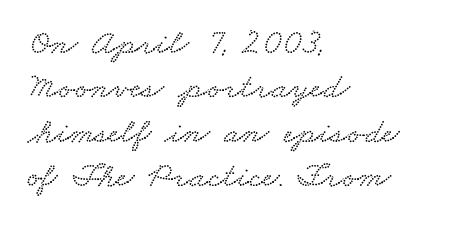
The image shows 36 px wide type; set left-aligned, line spacing 1.23x, normal letter spacing, not underlined; low stroke contrast and a small x-height.
